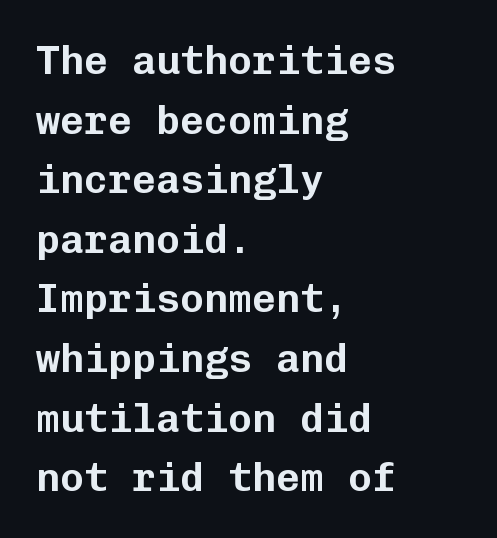
The image shows 40 px sans-serif type, upright, monospaced; set left-aligned, normal line spacing (1.49x), normal letter spacing, not underlined; low stroke contrast and a medium x-height.
